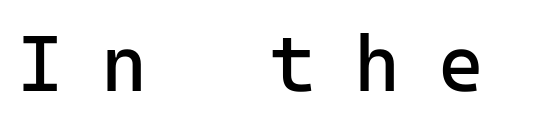
Ascenders rise straight up at ninety degrees. A sans-serif font was chosen for this passage. Short note: letters widely spaced. The strokes carry an ordinary text weight at most.
